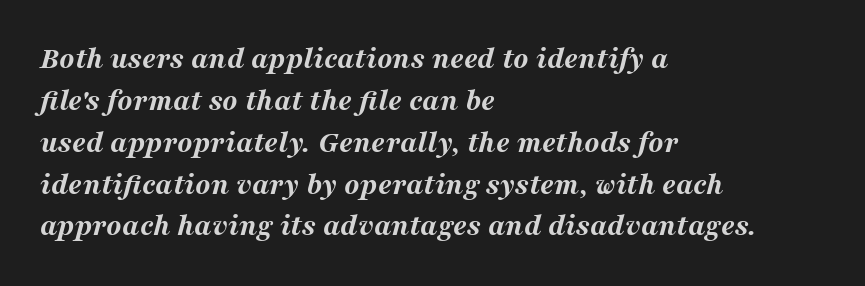
The image shows 31 px bold, wide type, italic (leaning right); set left-aligned, normal line spacing (1.35x), normal letter spacing, not underlined; medium stroke contrast and a medium x-height.
